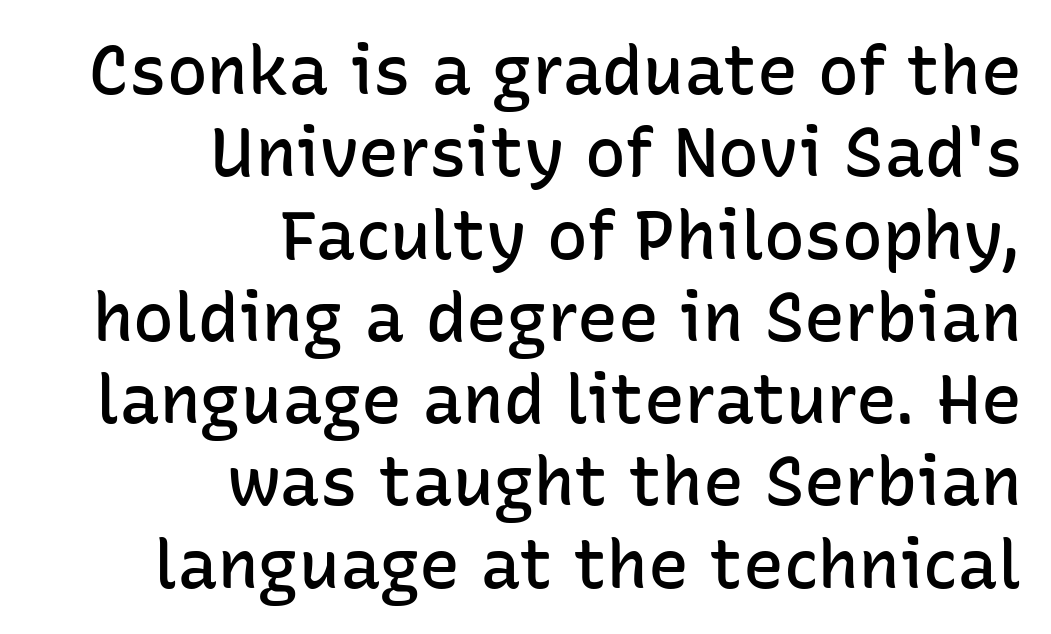
The image shows 68 px semibold sans-serif type, upright; set right-aligned, line spacing 1.21x, normal letter spacing, not underlined; low stroke contrast and a medium x-height.
